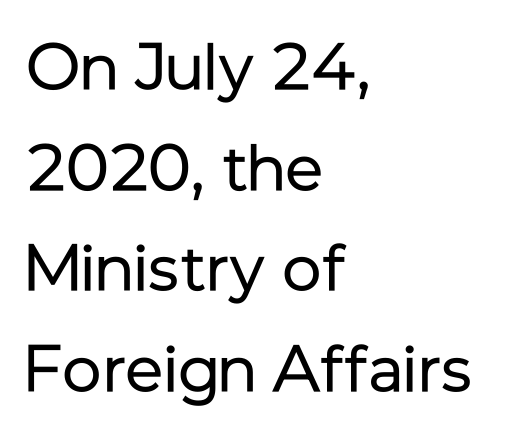
{"serif": "no", "italic": "no", "bold": "no", "weight": "regular", "width": "normal", "stroke_contrast": "low", "x_height": "medium", "monospaced": "no", "underline": "no", "align": "left", "line_spacing": "normal", "line_spacing_ratio": 1.55, "letter_spacing": "normal", "letter_spacing_em": 0.0, "glyph_px": 65}
